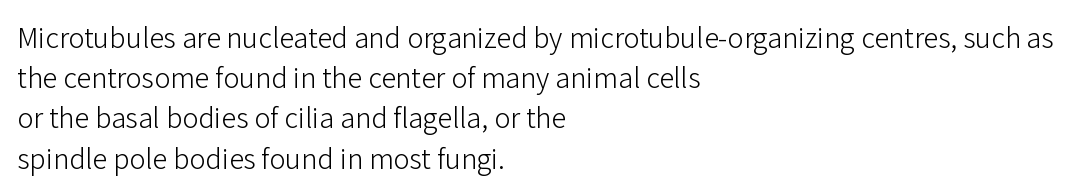
Q: Is the text bold? A: No.
Q: Is the text italic (slanted)? A: No, it is upright.
Q: Is the typeface a serif or a sans-serif typeface? A: Sans-serif.
Q: Is the text underlined? A: No.
Q: How is the paragraph aligned? A: Left-aligned.
Q: Is the spacing between letters normal or unusually wide? A: Normal.
Q: Is the spacing between lines tight, normal or loose? A: Normal.
Q: Width (condensed, normal, or wide)? A: Normal.
Q: Stroke contrast? A: Low.
Q: x-height? A: Medium.
Q: Monospaced? A: No.
